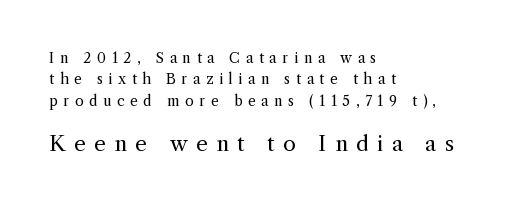
{"italic": "no", "bold": "no", "underline": "no", "align": "left", "line_spacing": "normal", "line_spacing_ratio": 1.53, "letter_spacing": "wide", "letter_spacing_em": 0.4, "larger_block": "second", "size_ratio": 1.5, "glyph_px": 21}
